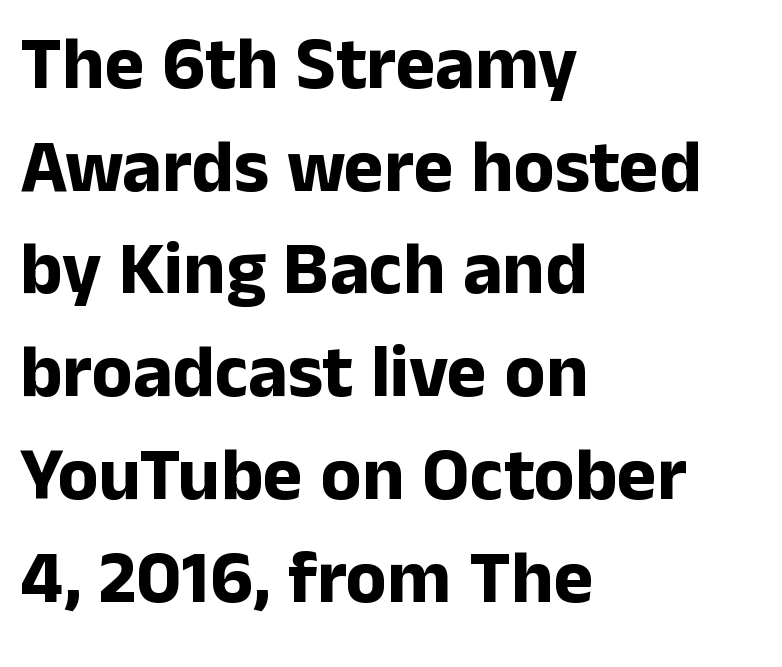
Set as a true bold cut, around the 700 mark. A typesetter would call this zero additional tracking. Posture: vertical. Left-aligned paragraph, ragged on the right. Here the designer chose a conventional face with non-uniform glyph widths. Honestly, the row spacing looks completely unremarkable.
